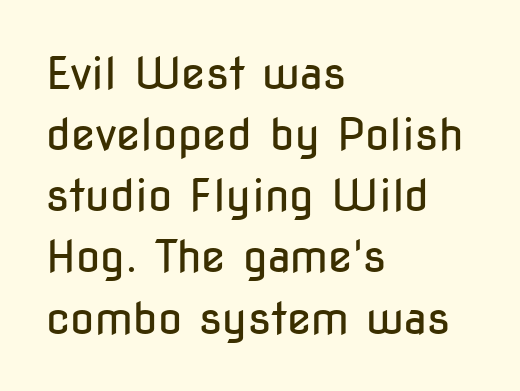
Q: Is the text bold? A: No.
Q: Is the text italic (slanted)? A: No, it is upright.
Q: Is the typeface a serif or a sans-serif typeface? A: Sans-serif.
Q: Is the text underlined? A: No.
Q: How is the paragraph aligned? A: Left-aligned.
Q: Is the spacing between letters normal or unusually wide? A: Normal.
Q: Is the spacing between lines tight, normal or loose? A: Normal.
Q: Width (condensed, normal, or wide)? A: Condensed.
Q: Stroke contrast? A: Low.
Q: x-height? A: Medium.
Q: Monospaced? A: No.
